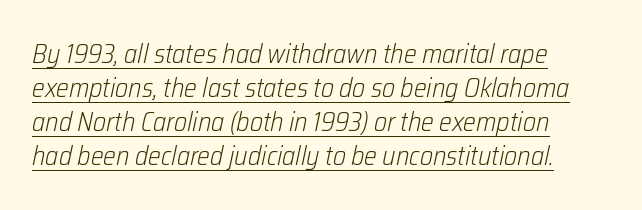
Q: Is the text bold? A: No.
Q: Is the text italic (slanted)? A: Yes, it leans right by about 12 degrees.
Q: Is the text underlined? A: Yes.
Q: How is the paragraph aligned? A: Left-aligned.
Q: Is the spacing between letters normal or unusually wide? A: Normal.
Q: Is the spacing between lines tight, normal or loose? A: Normal.
